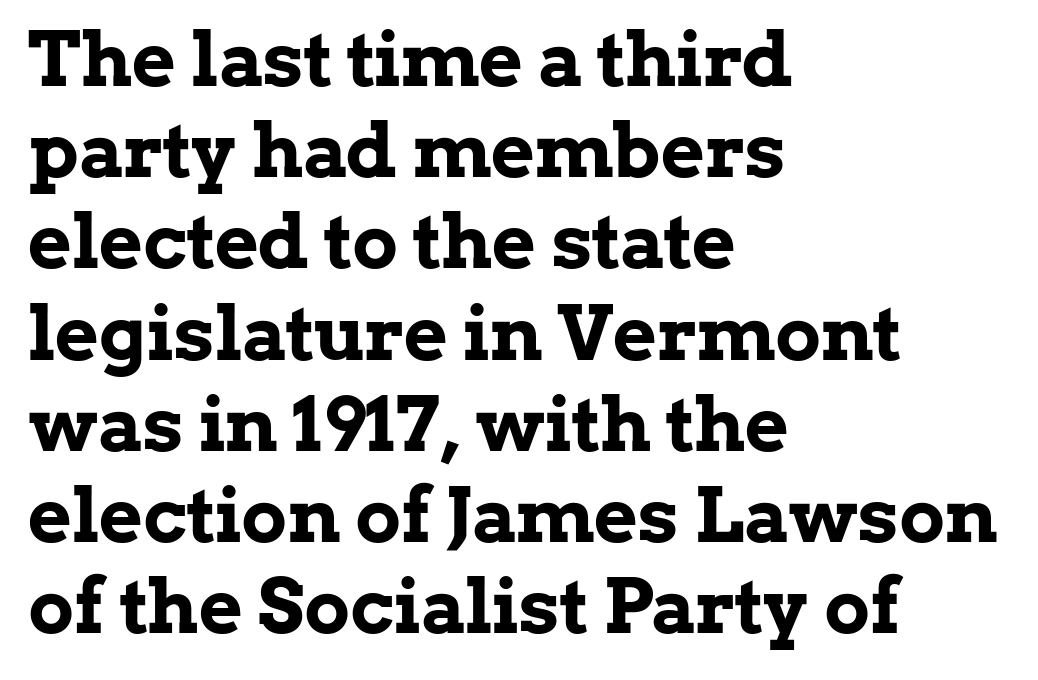
Nobody touched the tracking dial on this one. Looks like regular typesetting: each glyph gets only the width it needs. Vertical strokes here are truly vertical. The compositor pushed each line to the left boundary.
